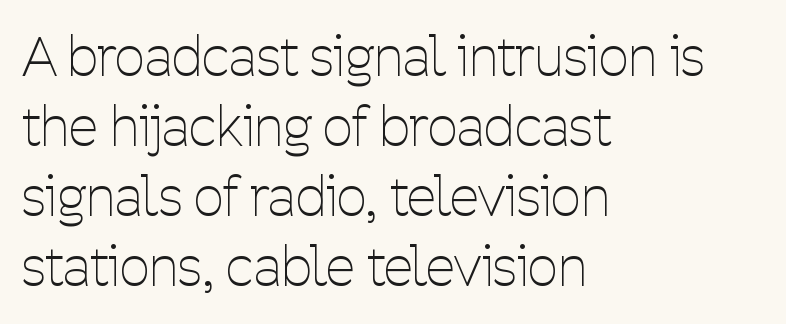
The image shows 53 px thin, condensed sans-serif type, upright; set left-aligned, normal line spacing (1.32x), normal letter spacing, not underlined; low stroke contrast and a medium x-height.
